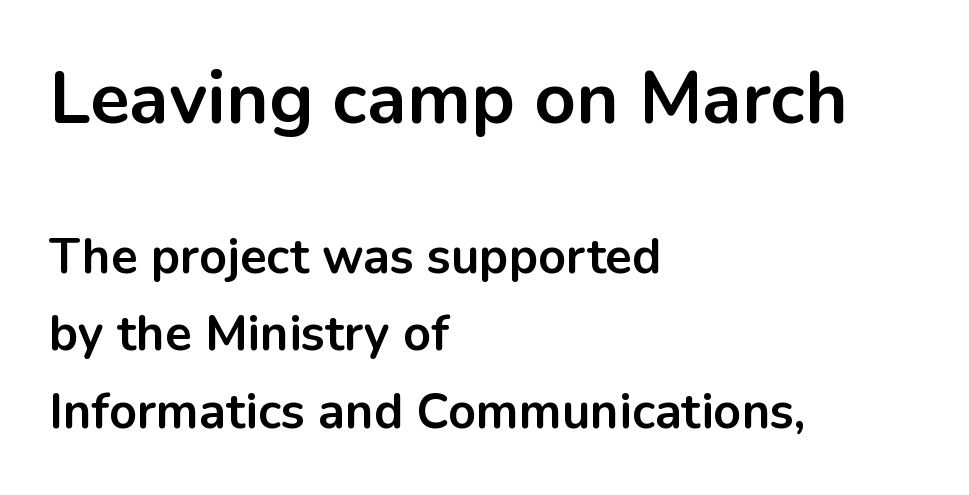
The image shows 73 px bold sans-serif type, upright; set left-aligned, normal line spacing (1.58x), normal letter spacing, not underlined; the first (top) block is 1.49x larger; low stroke contrast and a medium x-height.
